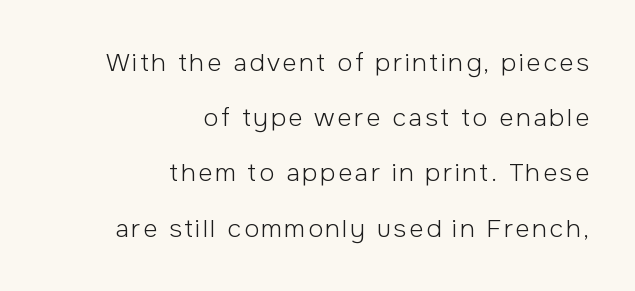
Visually the block forms a straight wall on the right and a jagged coastline on the left. Quick note: not italic, upright. Bare-footed words on every line. A typesetter would call this leading open, well beyond the default. Ink coverage per letter is moderate at most.
